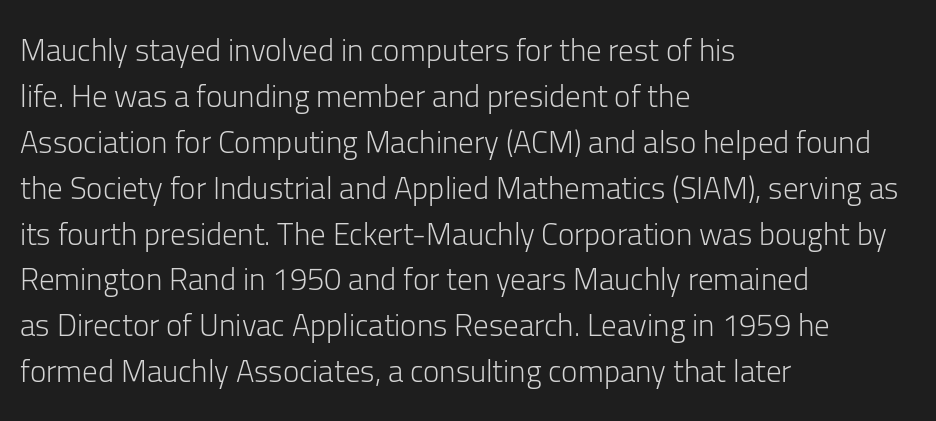
{"serif": "no", "italic": "no", "bold": "no", "weight": "light", "width": "normal", "stroke_contrast": "low", "x_height": "medium", "monospaced": "no", "underline": "no", "align": "left", "line_spacing": "normal", "line_spacing_ratio": 1.48, "letter_spacing": "normal", "letter_spacing_em": 0.0, "glyph_px": 31}
